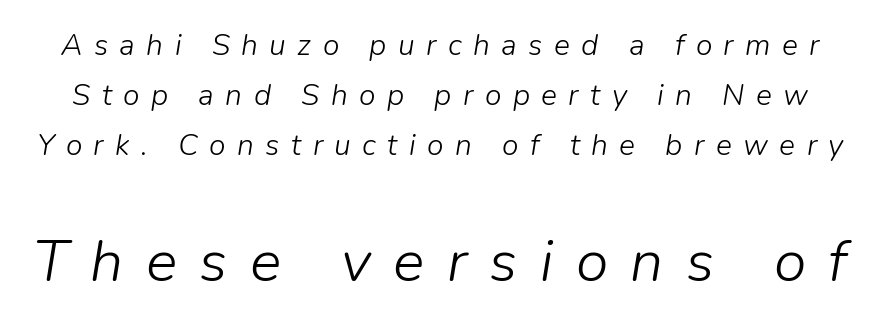
Spacing verdict: proportional, widths tailored to each character. Which chunk is bigger? The second one — the bottom block dwarfs the top. The cut favours lightness, reaching ordinary text weight at its darkest. Type without underlining. The designer left line spacing at the default. Students, note that the glyphs here are deliberately spaced far apart.
